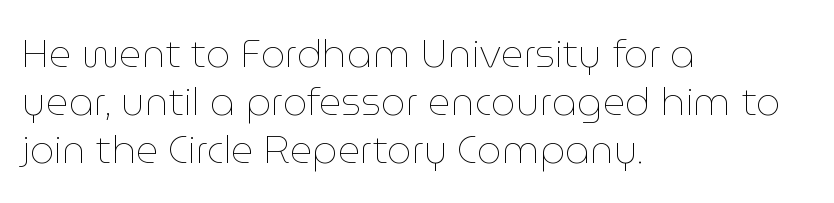
In CSS terms this would be text-align: left. Unmarked baselines from the first word to the last. The face used here is proportionally spaced, like ordinary book or web type. On a weight scale, this lands at 450 or below.
